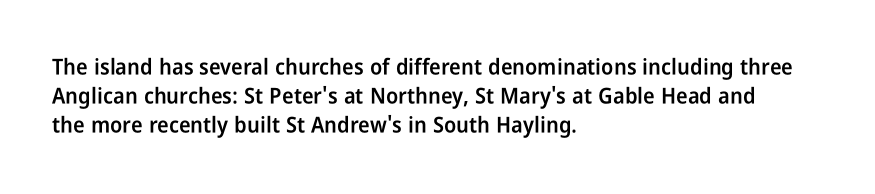
The image shows 22 px text type, upright; set left-aligned, normal line spacing (1.32x), normal letter spacing, not underlined.
